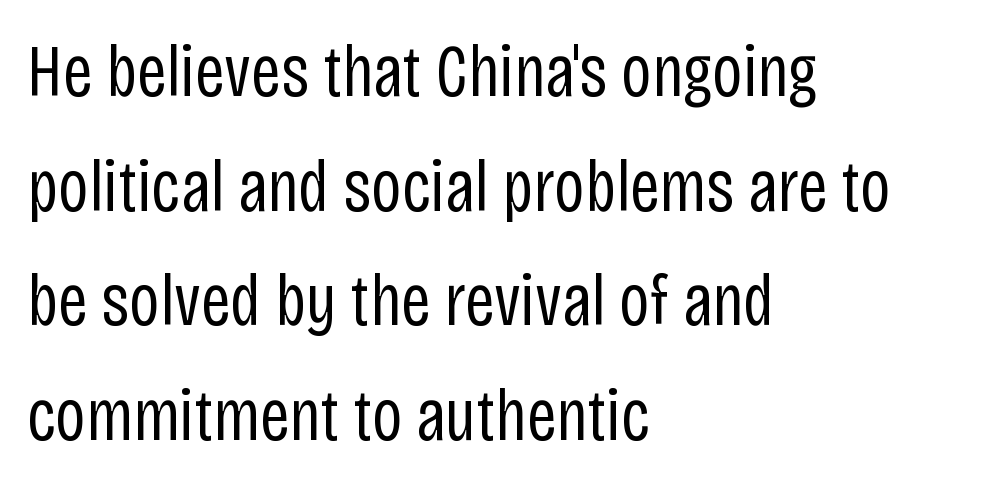
Q: Is the text bold? A: No.
Q: Is the text italic (slanted)? A: No, it is upright.
Q: Is the typeface a serif or a sans-serif typeface? A: Sans-serif.
Q: Is the text underlined? A: No.
Q: How is the paragraph aligned? A: Left-aligned.
Q: Is the spacing between letters normal or unusually wide? A: Normal.
Q: Is the spacing between lines tight, normal or loose? A: Normal.
Q: Width (condensed, normal, or wide)? A: Condensed.
Q: Stroke contrast? A: Low.
Q: x-height? A: Large.
Q: Monospaced? A: No.
